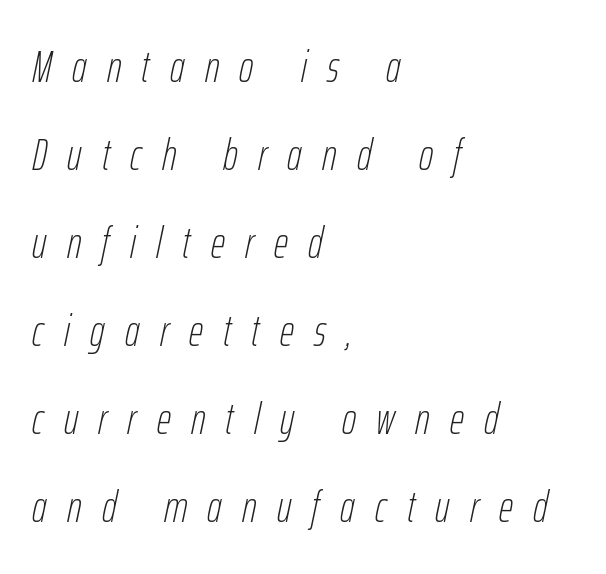
{"italic": "yes", "lean": "right", "slant_degrees": 12, "bold": "no", "weight": "thin", "width": "condensed", "stroke_contrast": "low", "x_height": "medium", "monospaced": "no", "underline": "no", "align": "left", "line_spacing": "loose", "line_spacing_ratio": 2.0, "letter_spacing": "wide", "letter_spacing_em": 0.46, "glyph_px": 44}
